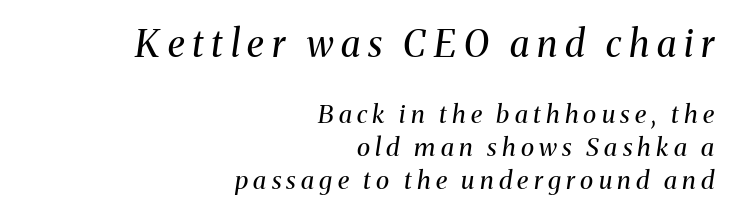
Q: Is the text bold? A: No.
Q: Is the text italic (slanted)? A: Yes, it leans right by about 8 degrees.
Q: Is the typeface a serif or a sans-serif typeface? A: Serif.
Q: Is the text underlined? A: No.
Q: How is the paragraph aligned? A: Right-aligned.
Q: Is the spacing between letters normal or unusually wide? A: Unusually wide.
Q: Is the spacing between lines tight, normal or loose? A: Normal.
Q: Which block of text is set in a larger size, the first (top) or the second (bottom)? A: The first (top) one.
Q: Width (condensed, normal, or wide)? A: Normal.
Q: Stroke contrast? A: Medium.
Q: x-height? A: Medium.
Q: Monospaced? A: No.
